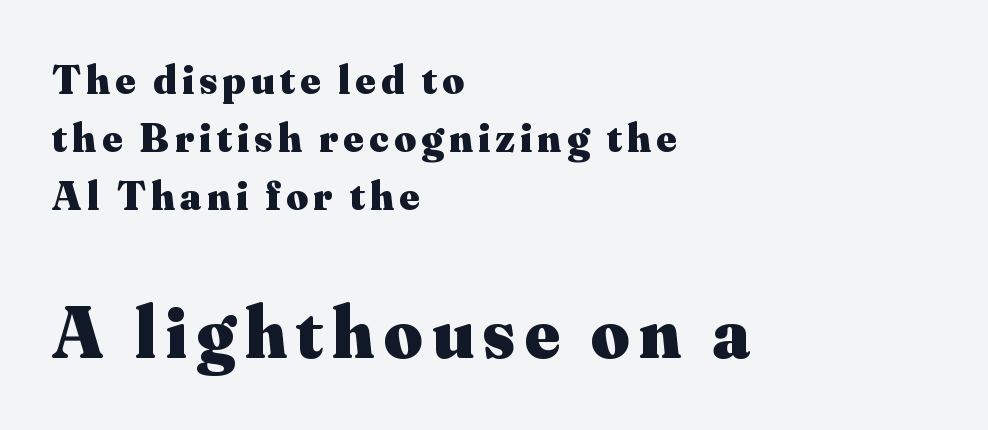
The image shows 74 px heavy serif type, upright; set left-aligned, normal line spacing (1.38x), not underlined; the second (bottom) block is 1.76x larger; medium stroke contrast and a small x-height.
